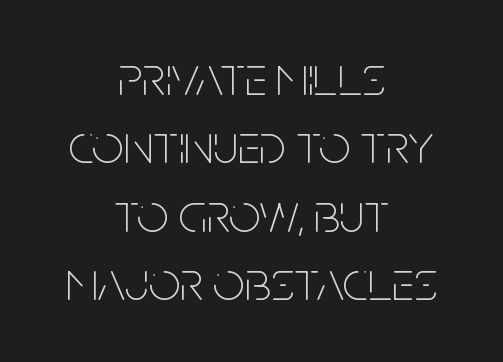
These lines are composed in type without serifs. Descender tails drop into unmarked territory. These glyphs show unthickened strokes, regular width or finer. Which margin do the lines hug? Neither — every line sits in the middle.
